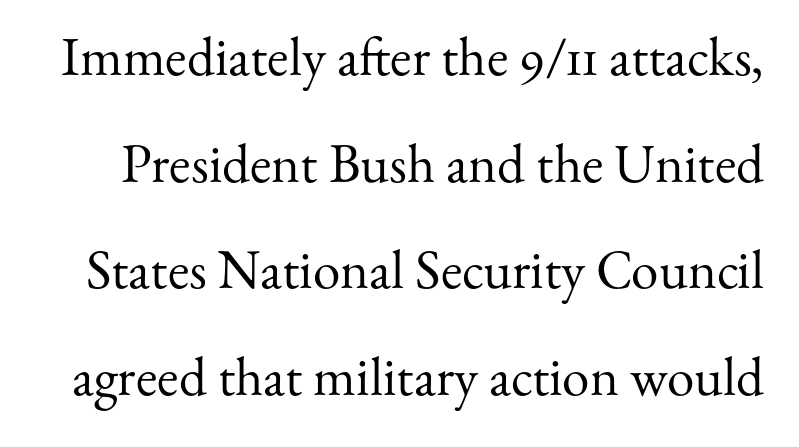
{"serif": "yes", "italic": "no", "bold": "no", "weight": "regular", "width": "normal", "stroke_contrast": "medium", "x_height": "small", "monospaced": "no", "underline": "no", "line_spacing": "loose", "line_spacing_ratio": 1.94, "letter_spacing": "normal", "letter_spacing_em": 0.0, "glyph_px": 55}
